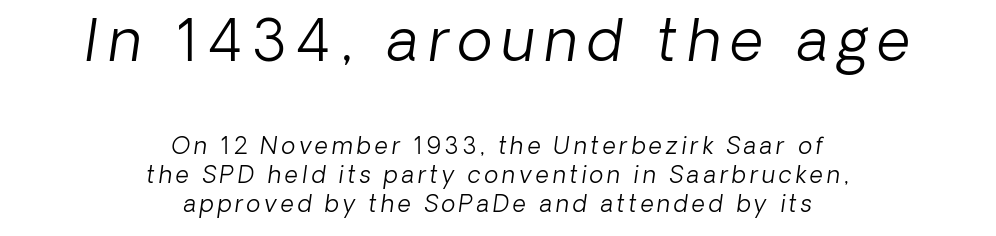
{"serif": "no", "bold": "no", "weight": "light", "width": "normal", "stroke_contrast": "low", "x_height": "medium", "monospaced": "no", "underline": "no", "align": "center", "line_spacing": "normal", "line_spacing_ratio": 1.26, "larger_block": "first", "size_ratio": 2.52, "glyph_px": 58}
